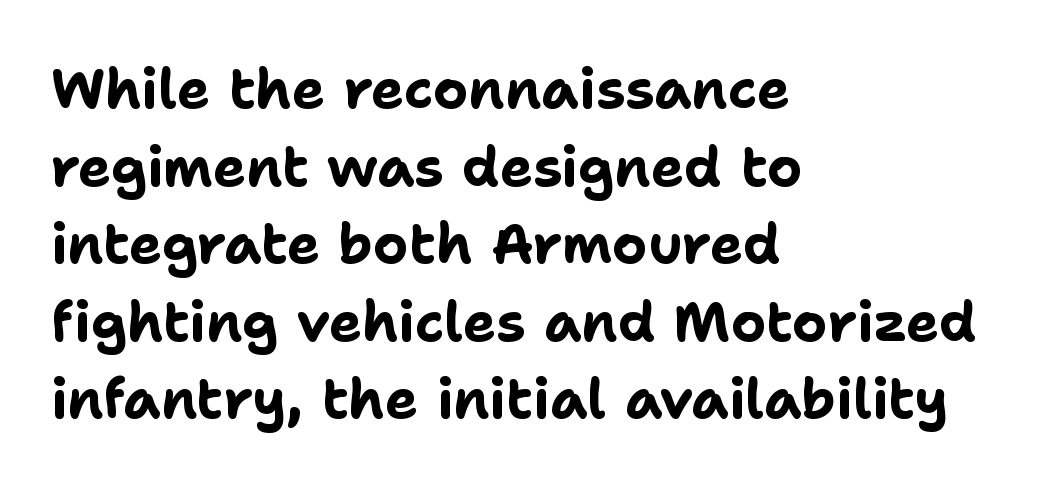
The image shows 55 px bold sans-serif type, upright; set left-aligned, normal line spacing (1.41x), normal letter spacing, not underlined; low stroke contrast and a medium x-height.
